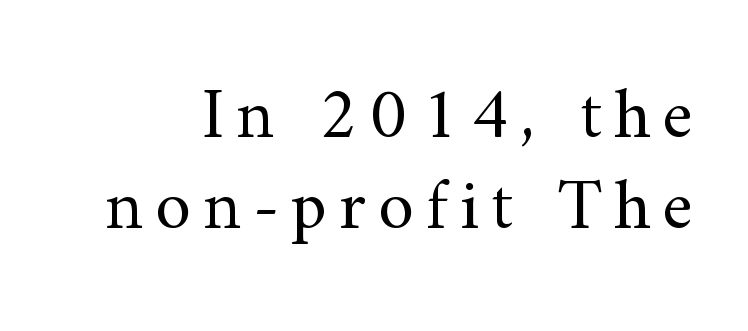
The type family on display is of the serif kind. Every character sits straight up, as roman type does. Bare-footed words on every line. Here the designer chose a conventional face with non-uniform glyph widths.
